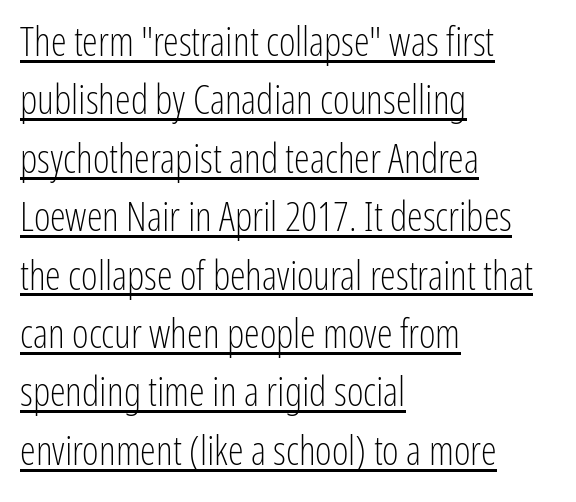
The image shows 40 px light, condensed sans-serif type, upright; set left-aligned, normal line spacing (1.46x), normal letter spacing, underlined; low stroke contrast and a medium x-height.
